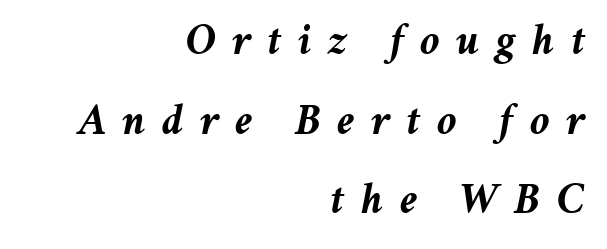
{"italic": "yes", "lean": "right", "slant_degrees": 11, "bold": "yes", "weight": "semibold", "width": "normal", "stroke_contrast": "medium", "x_height": "medium", "monospaced": "no", "underline": "no", "align": "right", "line_spacing_ratio": 1.81, "letter_spacing": "wide", "letter_spacing_em": 0.37, "glyph_px": 44}
